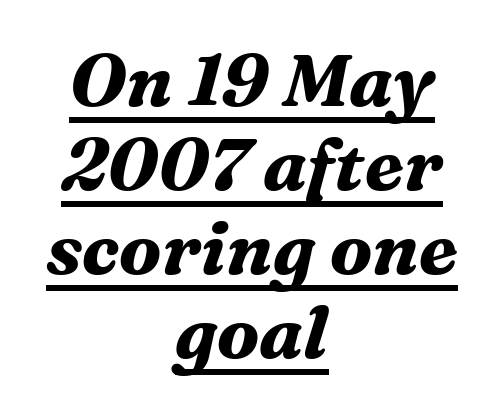
The image shows 73 px bold serif type, italic (leaning right); set centered, tight line spacing (1.15x), normal letter spacing, underlined; medium stroke contrast and a medium x-height.
